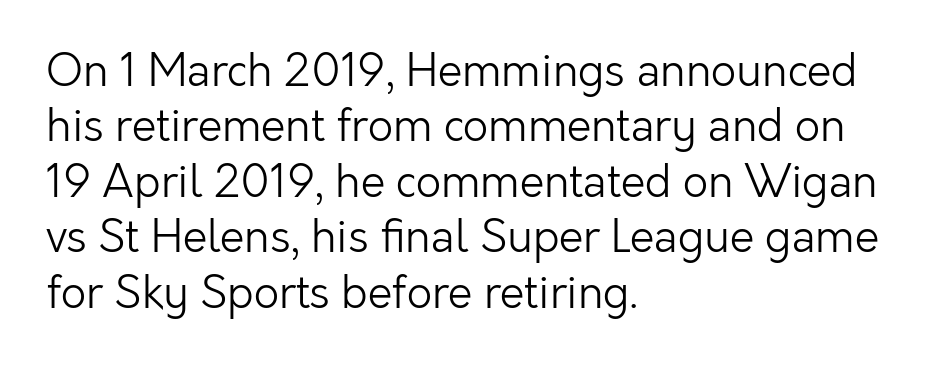
I'd call this a sans setting — the letters go barefoot. Students, note that the glyphs here touch the page at normal intervals. The specimen reads as upright at a glance. Is this a fixed-width face? No — the glyphs have proportional, varying widths. The ragged edge is on the right, which tells us the setting is flush left.
